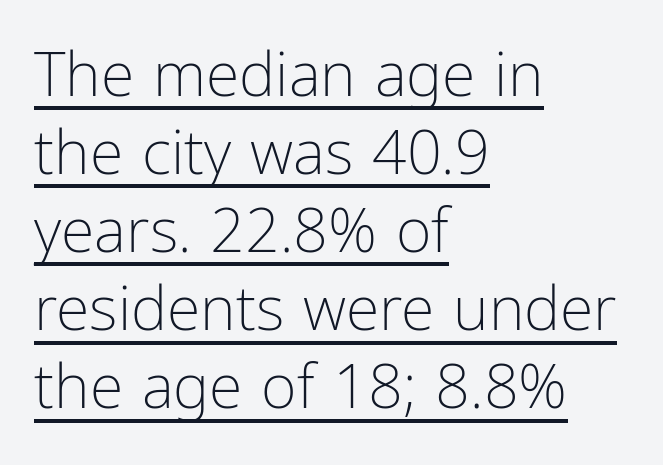
The space between consecutive lines is moderate. The rendering anchors every line to the left-hand side. Unlike italic type, these characters show no tilt at all. Emphasis is given by a line drawn under the lettering. Serifs: no, the terminals of the letterforms are clean. Ink coverage per letter is moderate at most.
